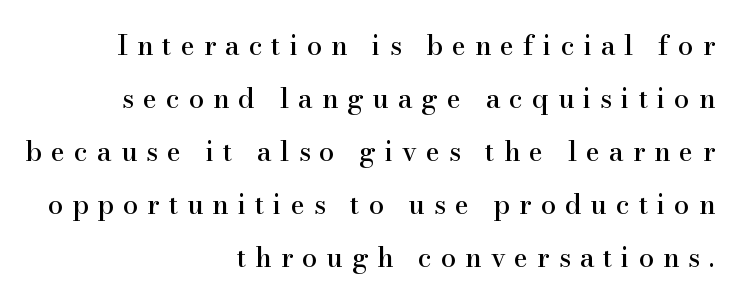
{"italic": "no", "underline": "no", "align": "right", "line_spacing": "loose", "line_spacing_ratio": 1.96, "letter_spacing": "wide", "letter_spacing_em": 0.33, "glyph_px": 27}
